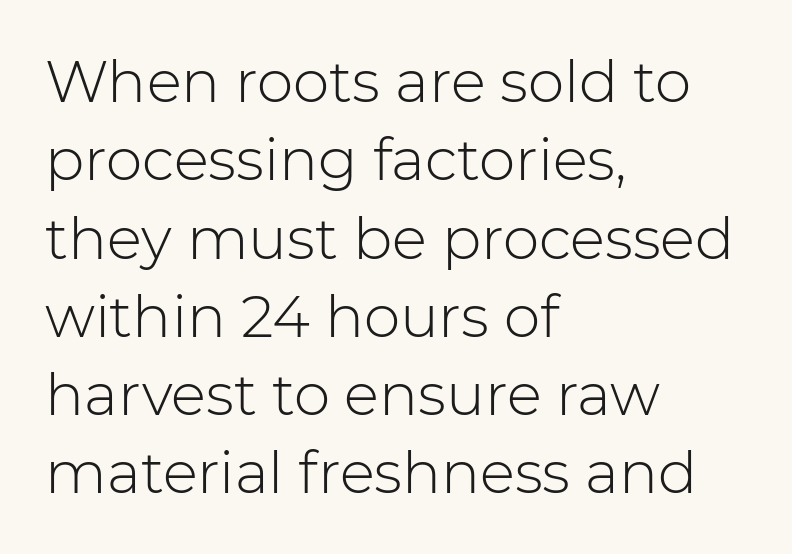
The image shows 58 px light sans-serif type, upright; set left-aligned, normal line spacing (1.35x), normal letter spacing, not underlined; low stroke contrast and a medium x-height.
